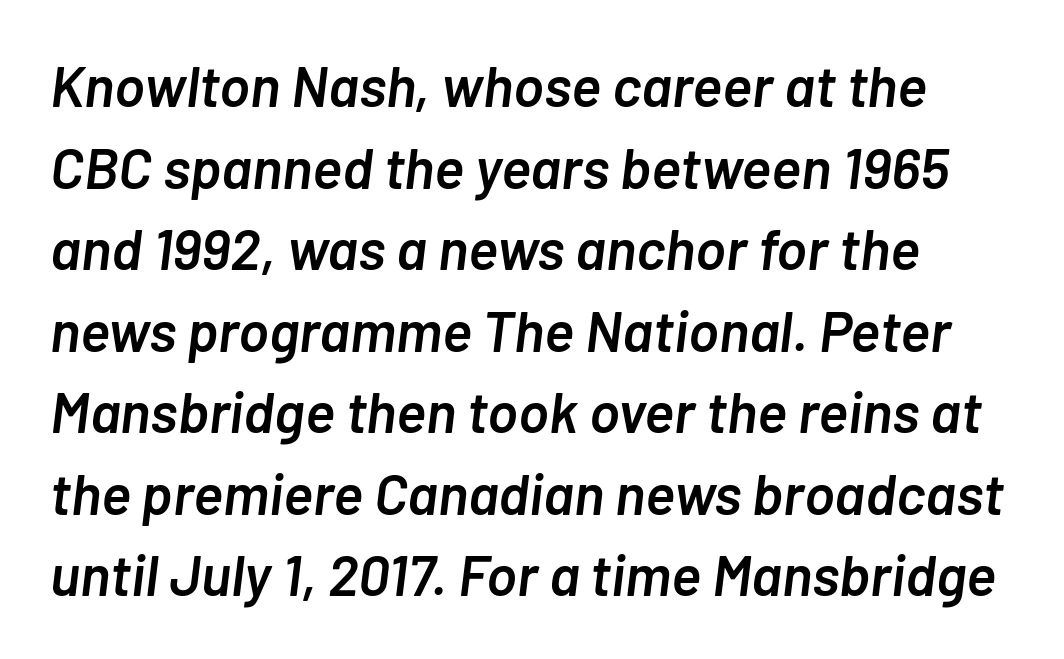
The image shows 57 px semibold type, italic (leaning right); set normal line spacing (1.43x), normal letter spacing, not underlined; low stroke contrast and a medium x-height.
